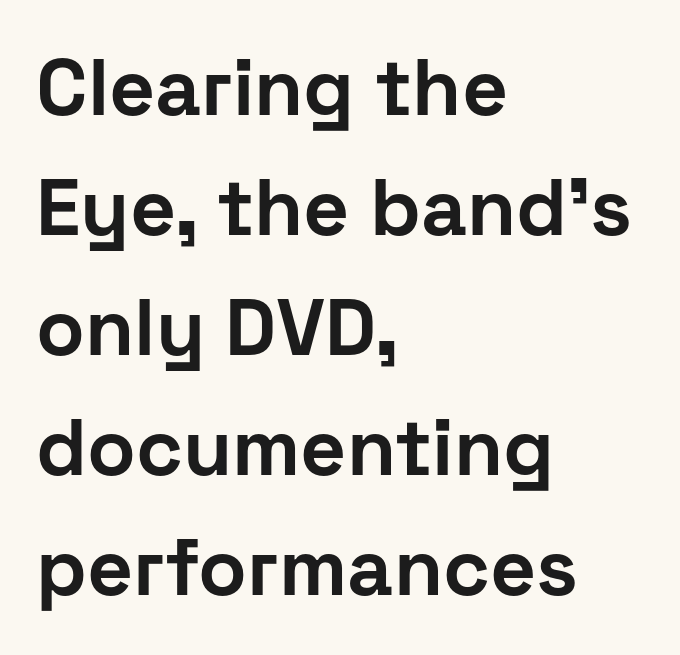
{"serif": "no", "italic": "no", "bold": "yes", "weight": "bold", "width": "normal", "stroke_contrast": "low", "x_height": "medium", "monospaced": "no", "underline": "no", "align": "left", "line_spacing": "normal", "line_spacing_ratio": 1.5, "letter_spacing": "normal", "letter_spacing_em": 0.0, "glyph_px": 80}
